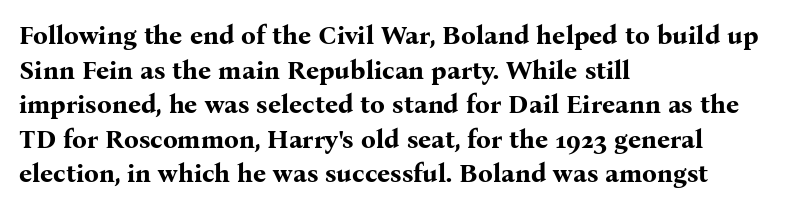
The image shows 26 px bold type, upright; set left-aligned, normal line spacing (1.33x), normal letter spacing, not underlined.
